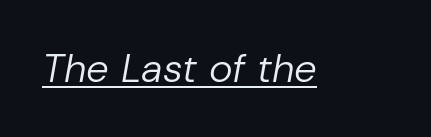
Q: Is the text bold? A: No.
Q: Is the text italic (slanted)? A: Yes, it leans right by about 10 degrees.
Q: Is the text underlined? A: Yes.
Q: Is the spacing between letters normal or unusually wide? A: Normal.
Q: Width (condensed, normal, or wide)? A: Normal.
Q: Stroke contrast? A: Low.
Q: x-height? A: Medium.
Q: Monospaced? A: No.
